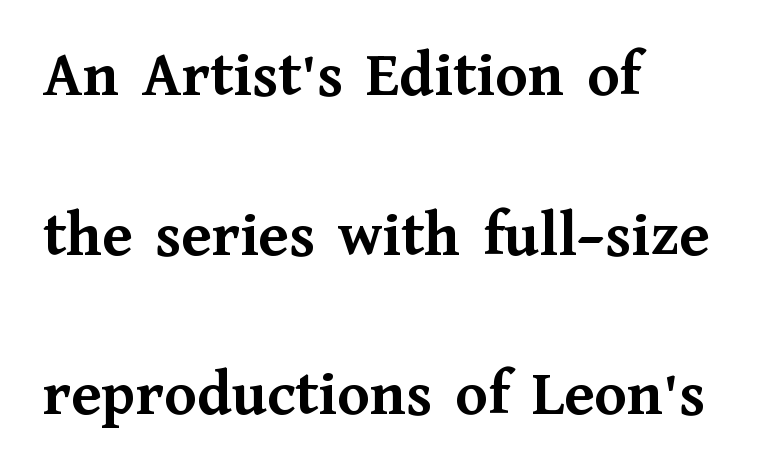
{"serif": "yes", "italic": "no", "bold": "yes", "weight": "semibold", "width": "normal", "stroke_contrast": "medium", "x_height": "medium", "monospaced": "no", "underline": "no", "align": "left", "line_spacing": "loose", "line_spacing_ratio": 2.42, "letter_spacing": "normal", "letter_spacing_em": 0.0, "glyph_px": 66}
